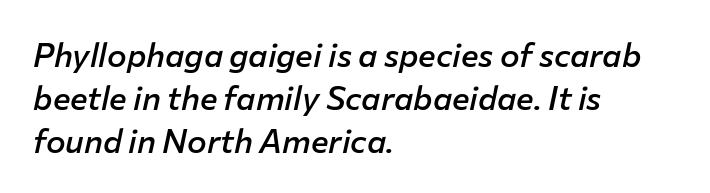
Q: Is the text bold? A: Semi-bold.
Q: Is the text italic (slanted)? A: Yes, it leans right by about 12 degrees.
Q: Is the text underlined? A: No.
Q: How is the paragraph aligned? A: Left-aligned.
Q: Is the spacing between letters normal or unusually wide? A: Normal.
Q: Is the spacing between lines tight, normal or loose? A: Normal.
Q: Width (condensed, normal, or wide)? A: Normal.
Q: Stroke contrast? A: Low.
Q: x-height? A: Medium.
Q: Monospaced? A: No.
